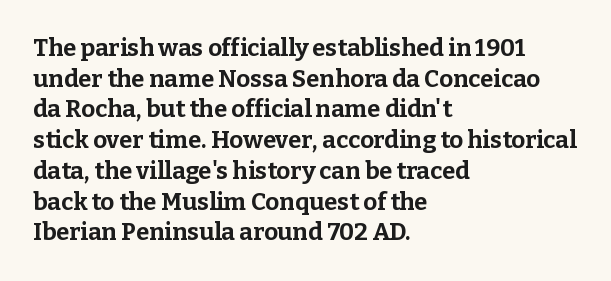
The image shows 24 px bold type, upright; set left-aligned, normal line spacing (1.28x), normal letter spacing, not underlined.
